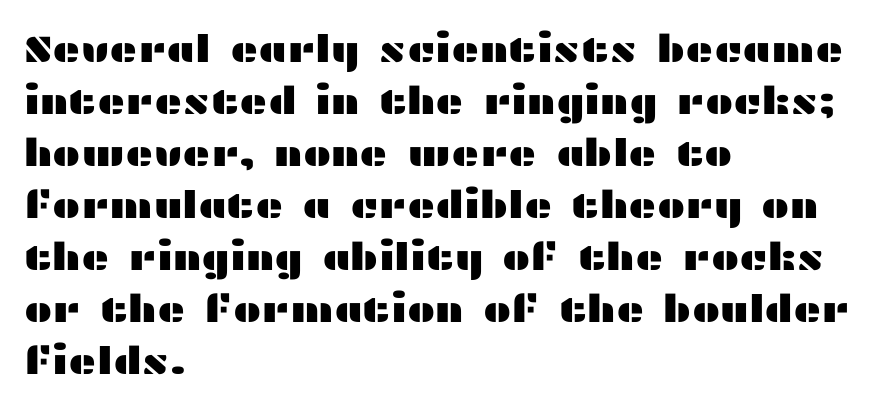
Every row of glyphs begins at an identical x-position on the left. Rows of type keep a routine distance in the vertical direction. Each letter keeps its own natural width here, so spacing adapts to shape. Stroke terminals: plain, sans-serif. Between one letter and the next there's only the usual sliver of space.
